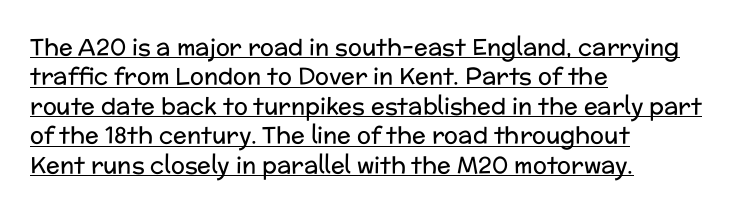
Underlined type. The rag falls on the right side of this text block. What stands out about the letter spacing? Nothing — it is the standard amount. How would I describe the line gaps? Plain and ordinary. The letters stand straight up with perfectly vertical stems. Each stroke keeps to a modest, everyday thickness or less.
